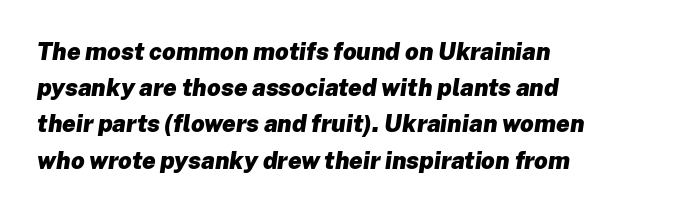
Q: Is the text bold? A: Yes.
Q: Is the text italic (slanted)? A: Yes, it leans right by about 8 degrees.
Q: Is the text underlined? A: No.
Q: How is the paragraph aligned? A: Left-aligned.
Q: Is the spacing between letters normal or unusually wide? A: Normal.
Q: Is the spacing between lines tight, normal or loose? A: Normal.
